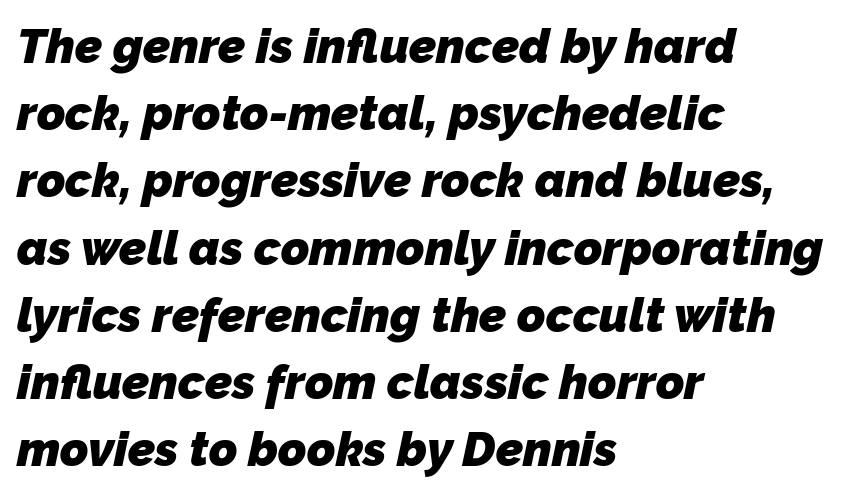
The image shows 48 px heavy sans-serif type; set left-aligned, normal line spacing (1.4x), normal letter spacing, not underlined; low stroke contrast and a medium x-height.
